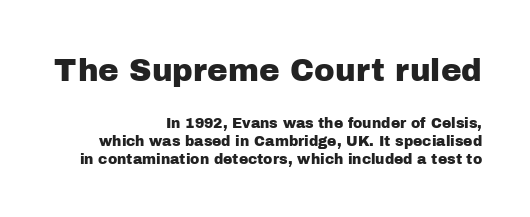
Q: Is the text italic (slanted)? A: No, it is upright.
Q: Is the typeface a serif or a sans-serif typeface? A: Sans-serif.
Q: Is the text underlined? A: No.
Q: How is the paragraph aligned? A: Right-aligned.
Q: Is the spacing between letters normal or unusually wide? A: Normal.
Q: Is the spacing between lines tight, normal or loose? A: Normal.
Q: Which block of text is set in a larger size, the first (top) or the second (bottom)? A: The first (top) one.
Q: Width (condensed, normal, or wide)? A: Normal.
Q: Stroke contrast? A: Low.
Q: x-height? A: Medium.
Q: Monospaced? A: No.
